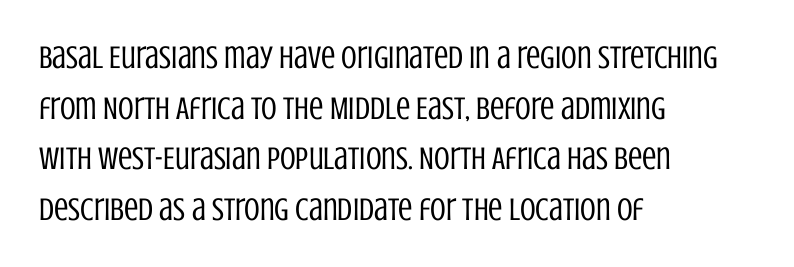
The gaps between neighbouring characters are ordinary and unremarkable. Quick note: underline off. This is not heavy type; no bold has been used. These lines sit exactly where default settings would place them.
